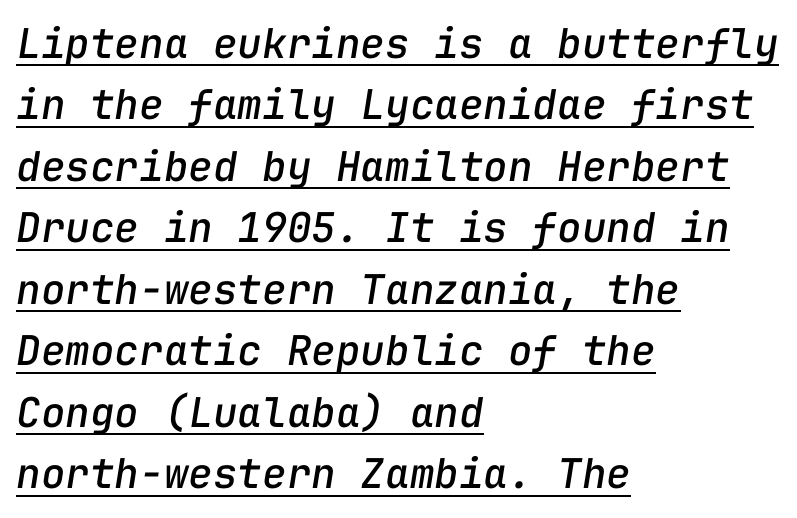
Caption: multi-line text, flush left, ragged right. The letterforms sit shoulder to shoulder at normal distance. The passage shown is typed in a monospace face where columns stay perfectly aligned. Every word sits above its own underline. Evenly set lines give the paragraph a standard silhouette.
